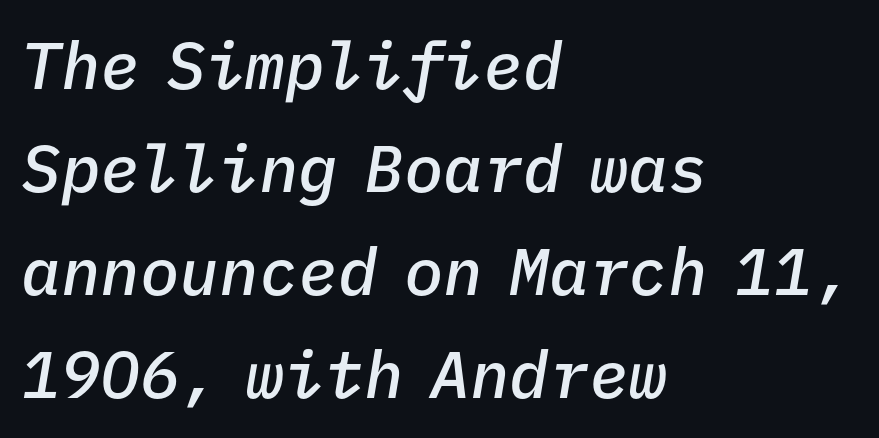
Q: Is the text bold? A: Semi-bold.
Q: Is the text italic (slanted)? A: Yes, it leans right by about 9 degrees.
Q: Is the text underlined? A: No.
Q: How is the paragraph aligned? A: Left-aligned.
Q: Is the spacing between letters normal or unusually wide? A: Normal.
Q: Is the spacing between lines tight, normal or loose? A: Normal.
Q: Width (condensed, normal, or wide)? A: Normal.
Q: Stroke contrast? A: Low.
Q: x-height? A: Medium.
Q: Monospaced? A: Yes.
